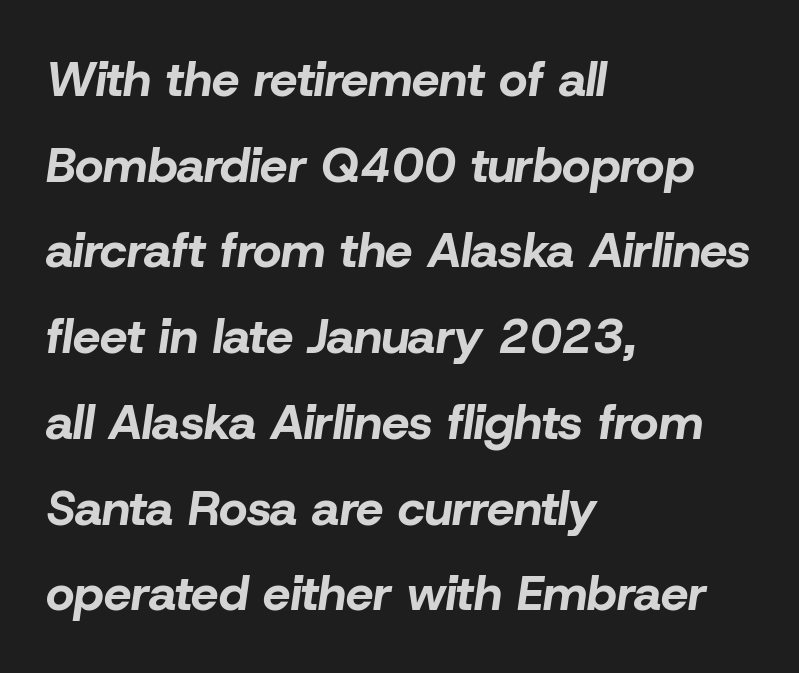
{"italic": "yes", "lean": "right", "slant_degrees": 8, "bold": "yes", "weight": "bold", "width": "normal", "stroke_contrast": "low", "x_height": "medium", "monospaced": "no", "underline": "no", "align": "left", "line_spacing_ratio": 1.75, "letter_spacing": "normal", "letter_spacing_em": 0.0, "glyph_px": 49}
